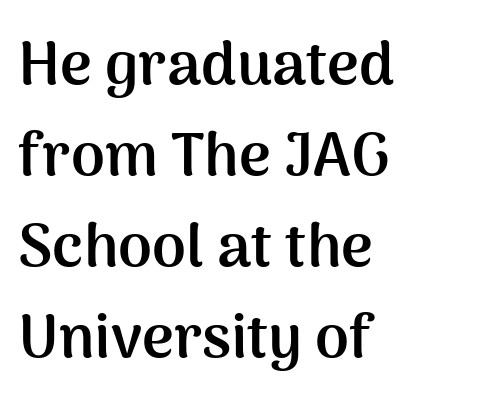
The image shows 61 px semibold sans-serif type, upright; set left-aligned, normal line spacing (1.49x), normal letter spacing, not underlined; medium stroke contrast and a medium x-height.
